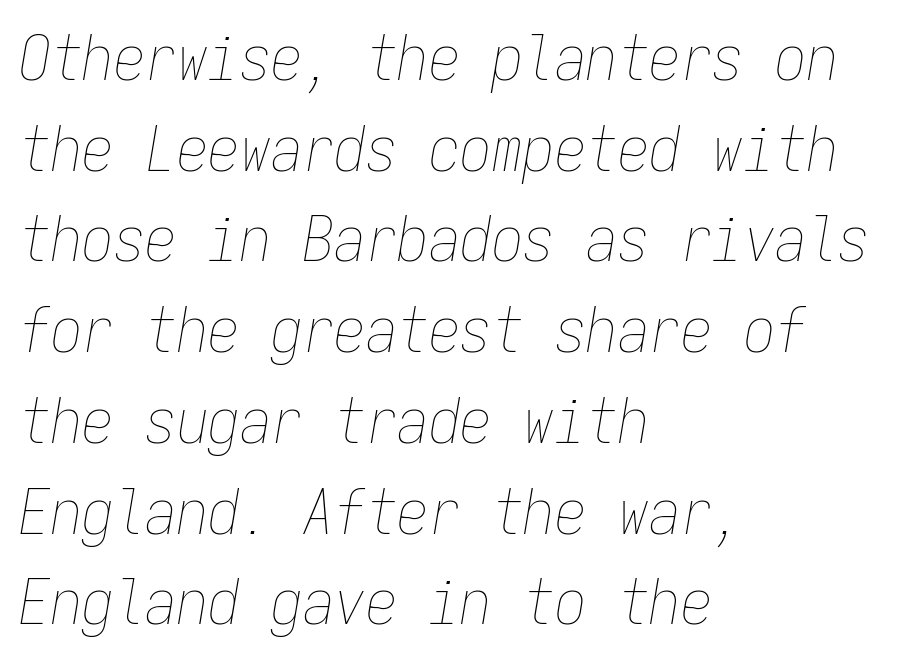
Q: Is the text bold? A: No.
Q: Is the text italic (slanted)? A: Yes, it leans right by about 9 degrees.
Q: Is the text underlined? A: No.
Q: How is the paragraph aligned? A: Left-aligned.
Q: Is the spacing between letters normal or unusually wide? A: Normal.
Q: Is the spacing between lines tight, normal or loose? A: Normal.
Q: Width (condensed, normal, or wide)? A: Condensed.
Q: Stroke contrast? A: Low.
Q: x-height? A: Medium.
Q: Monospaced? A: Yes.
